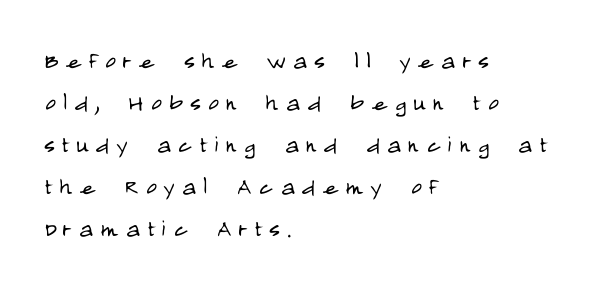
Q: Is the text bold? A: No.
Q: Is the text italic (slanted)? A: No, it is upright.
Q: Is the typeface a serif or a sans-serif typeface? A: Sans-serif.
Q: Is the text underlined? A: No.
Q: How is the paragraph aligned? A: Left-aligned.
Q: Is the spacing between letters normal or unusually wide? A: Unusually wide.
Q: Is the spacing between lines tight, normal or loose? A: Normal.
Q: Width (condensed, normal, or wide)? A: Condensed.
Q: Stroke contrast? A: Low.
Q: x-height? A: Large.
Q: Monospaced? A: No.
